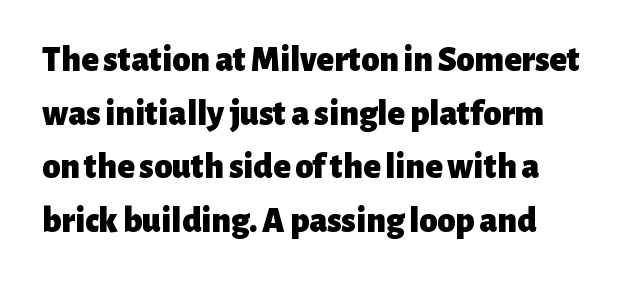
The image shows 36 px heavy sans-serif type, upright; set normal line spacing (1.49x), normal letter spacing, not underlined; low stroke contrast and a medium x-height.
